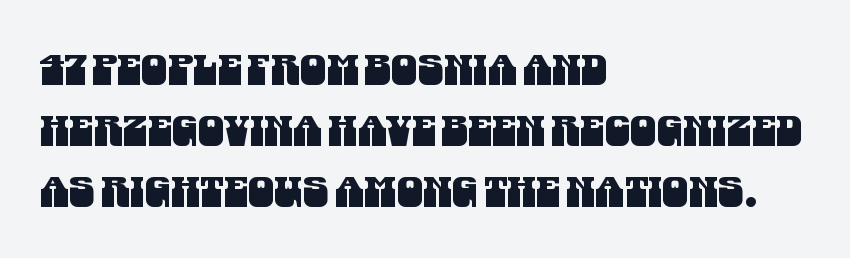
The image shows 42 px condensed sans-serif type; set left-aligned, normal line spacing (1.45x), normal letter spacing, not underlined; medium stroke contrast and a large x-height.
